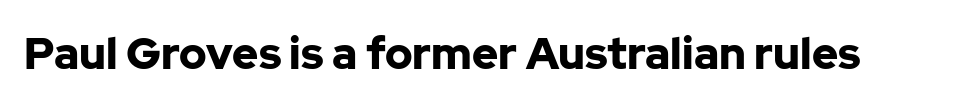
The image shows 44 px bold sans-serif type, upright; set normal letter spacing, not underlined; low stroke contrast and a medium x-height.
